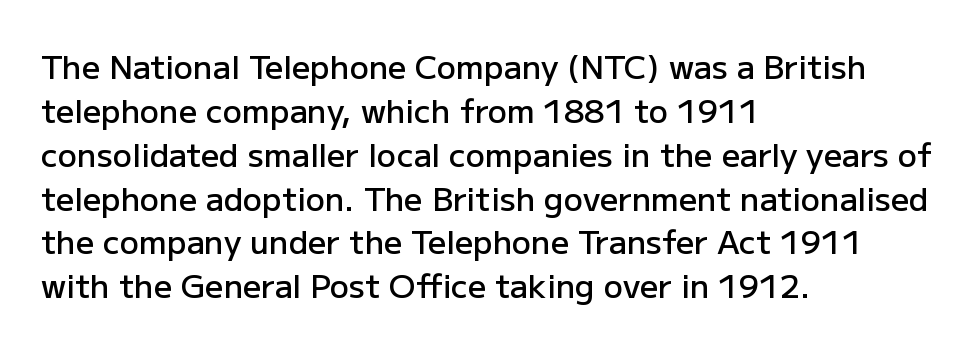
Q: Is the text bold? A: Semi-bold.
Q: Is the text italic (slanted)? A: No, it is upright.
Q: Is the typeface a serif or a sans-serif typeface? A: Sans-serif.
Q: Is the text underlined? A: No.
Q: How is the paragraph aligned? A: Left-aligned.
Q: Is the spacing between letters normal or unusually wide? A: Normal.
Q: Is the spacing between lines tight, normal or loose? A: Normal.
Q: Width (condensed, normal, or wide)? A: Normal.
Q: Stroke contrast? A: Low.
Q: x-height? A: Medium.
Q: Monospaced? A: No.
